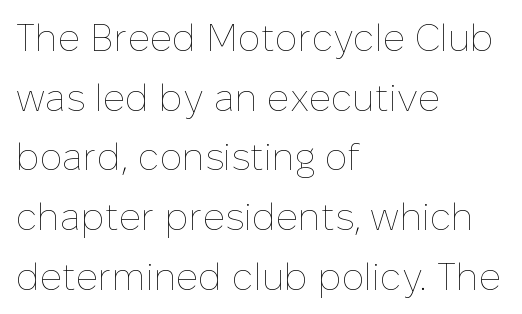
{"italic": "no", "bold": "no", "weight": "thin", "width": "normal", "stroke_contrast": "low", "x_height": "medium", "monospaced": "no", "underline": "no", "align": "left", "line_spacing": "normal", "line_spacing_ratio": 1.57, "letter_spacing": "normal", "letter_spacing_em": 0.0, "glyph_px": 38}
